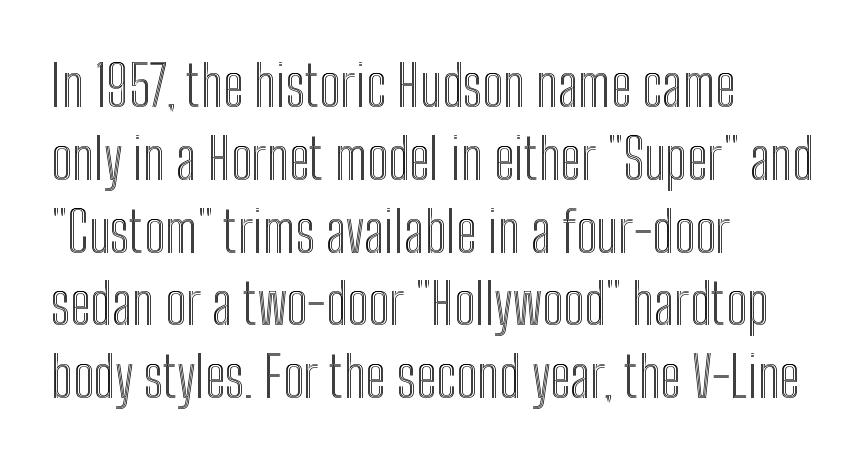
There is no visible air inserted between adjacent glyphs. The designer left line spacing at the default. Descender tails drop into unmarked territory. You could not count columns in this text — the font is proportionally spaced. The lines are quadded left. Posture: upright roman.
